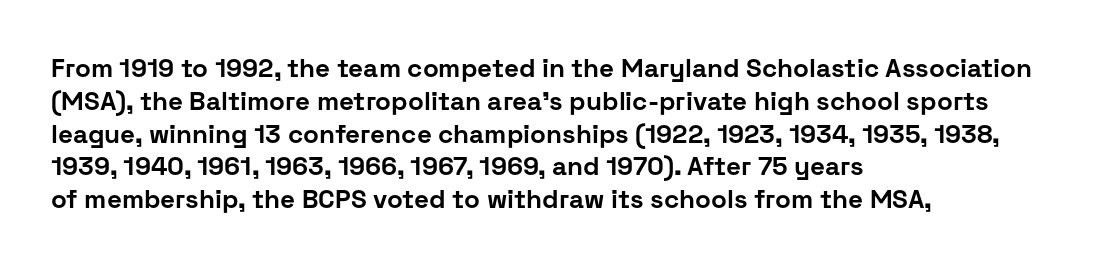
Reading down the column, the eye jumps a familiar distance to each next line. The passage shown is not underscored anywhere. Its strokes are broad and dark, the hallmark of bold type. Quick note: not italic, upright. Observe the ordinary spacing: letters are neighbours, not strangers. Line beginnings align vertically; line endings do not.
